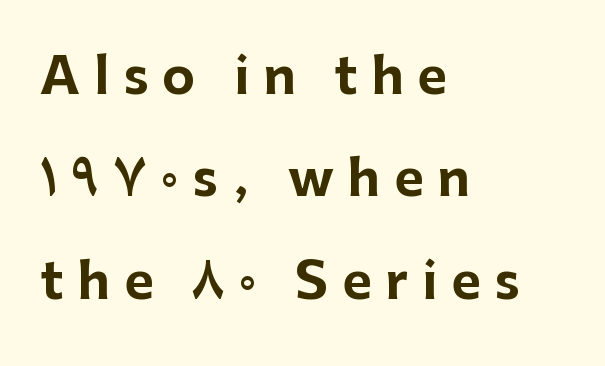
Compared with a centered layout, this one pins lines to the left instead. Pretty heavy lettering here — definitely bold. Short note: letters widely spaced. Quick note: not italic, upright. Note: no serifs on the glyphs. Compared with typical paragraphs, the rows here are farther apart.
